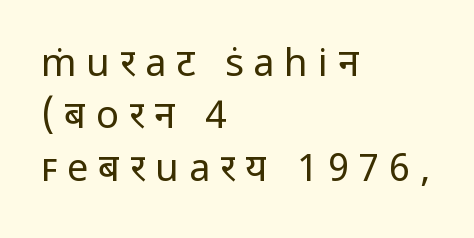
The image shows 38 px regular-weight sans-serif type, upright; set left-aligned, normal line spacing (1.38x), unusually wide letter spacing (+0.26 em), not underlined; low stroke contrast and a medium x-height.
